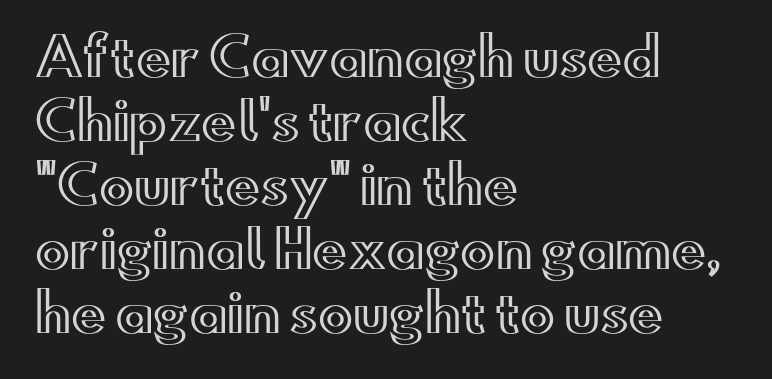
{"italic": "no", "width": "wide", "x_height": "small", "monospaced": "no", "underline": "no", "align": "left", "line_spacing_ratio": 1.23, "letter_spacing": "normal", "letter_spacing_em": 0.0, "glyph_px": 52}
